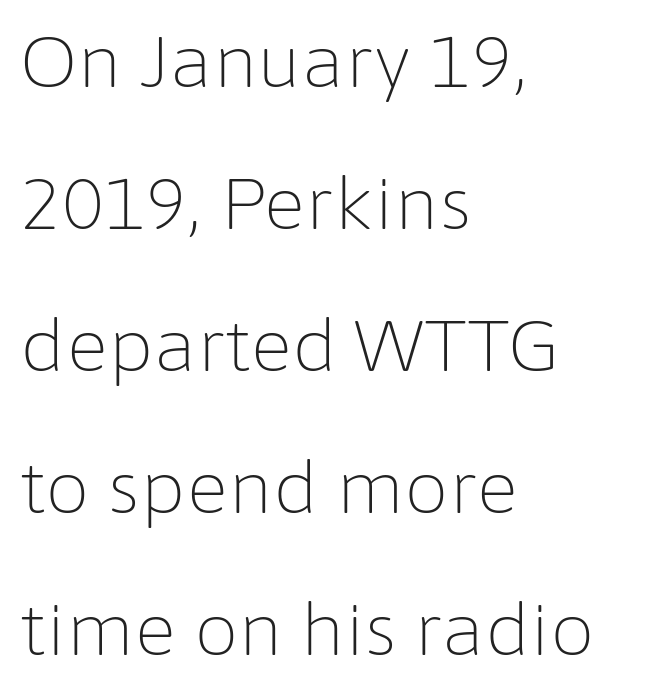
Counters stay open thanks to moderate or lighter strokes. It's the straight-up-and-down kind of type. Is the letter spacing exaggerated? No — it looks like the ordinary default. Do the characters align in a grid? No, the font is proportional. No word sits above an underline.
